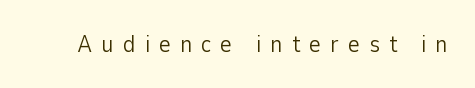
{"italic": "no", "bold": "no", "underline": "no", "letter_spacing": "wide", "letter_spacing_em": 0.36, "glyph_px": 24}
